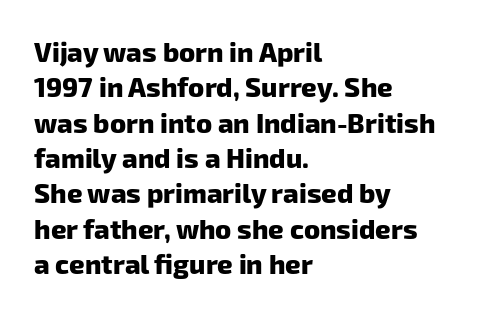
In terms of leading, this rendering sits right in the middle. The gaps between neighbouring characters are ordinary and unremarkable. The baseline area is clear. Chunky letters — that's bold for sure. The setting favours the left margin, as ordinary paragraphs usually do.
